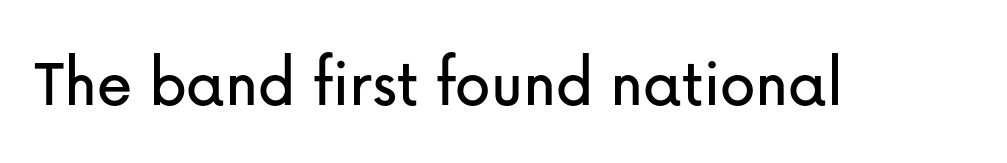
Notice how the stems are strictly vertical — no italics here. Proportional: the letters do not fall into vertical columns. The designer went with a sans here, leaving each stem footless. The tracking reads as untouched default to a designer's eye. Each row of text sits above clean, open space.
